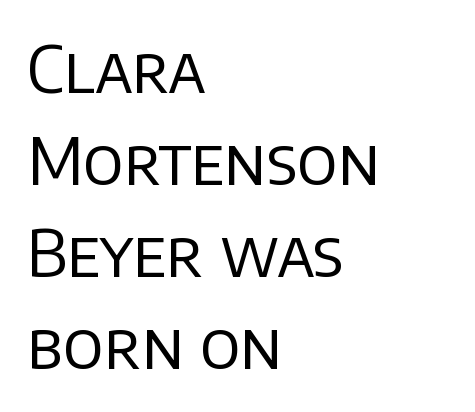
{"serif": "no", "italic": "no", "bold": "no", "weight": "regular", "width": "normal", "stroke_contrast": "low", "x_height": "large", "monospaced": "no", "underline": "no", "align": "left", "line_spacing": "normal", "line_spacing_ratio": 1.44, "letter_spacing": "normal", "letter_spacing_em": 0.0, "glyph_px": 64}
